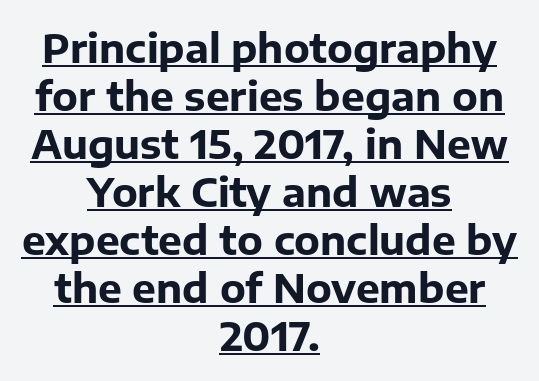
Is this a fixed-width face? No — the glyphs have proportional, varying widths. The letters carry no serifs — their stems end cleanly without finishing strokes. Typographic density is high because the face is bold. The glyphs are accompanied by a horizontal stroke just below them.
